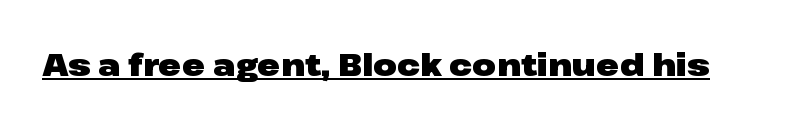
The image shows 31 px heavy, wide sans-serif type, upright; set normal letter spacing, underlined; low stroke contrast and a medium x-height.
